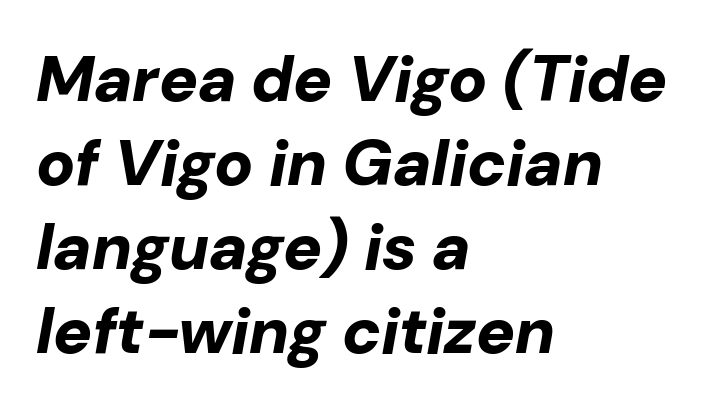
Note the varied advance widths — an 'i' is clearly narrower than an 'm'. These lines carry a lot of weight — the face is fully bold. Compared with ordinary roman type, these characters are visibly tilted. Clear beneath every line of the passage. Each line starts at the same left margin while the right side varies. Spacing between characters is what you'd get straight out of the box.
